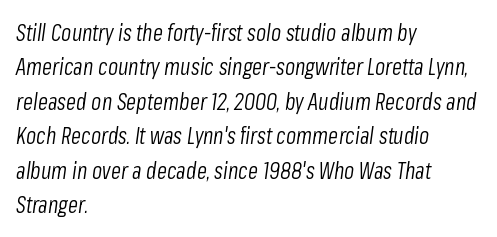
The image shows 23 px text type, italic (leaning right); set left-aligned, normal line spacing (1.5x), normal letter spacing, not underlined.
